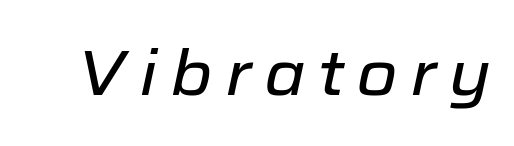
The image shows 63 px text type, italic (leaning right); set unusually wide letter spacing (+0.2 em), not underlined; low stroke contrast and a medium x-height.
